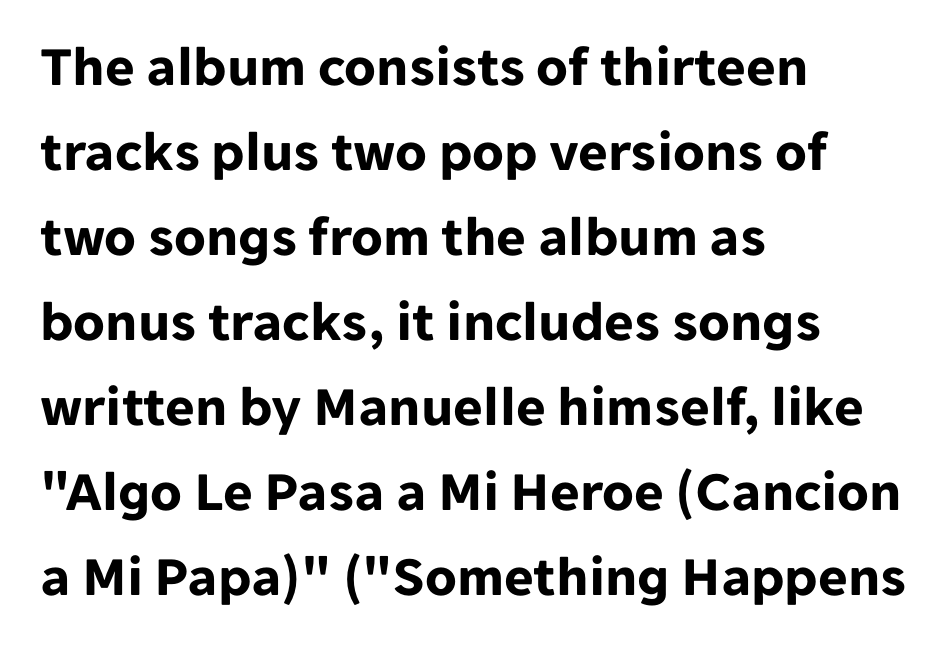
{"serif": "no", "italic": "no", "bold": "yes", "weight": "bold", "width": "normal", "stroke_contrast": "low", "x_height": "medium", "monospaced": "no", "underline": "no", "align": "left", "line_spacing": "normal", "line_spacing_ratio": 1.49, "letter_spacing": "normal", "letter_spacing_em": 0.0, "glyph_px": 57}
